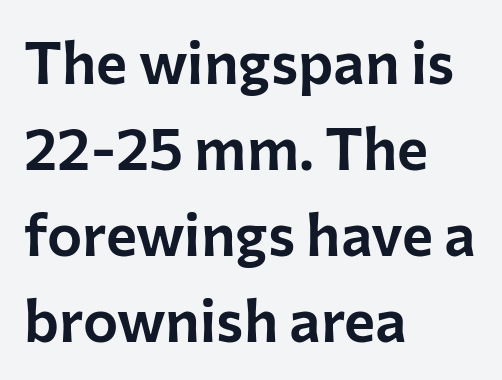
Between one letter and the next there's only the usual sliver of space. Italic? Not at all — the glyphs are vertical. The rendering anchors every line to the left-hand side. The rendering uses natural spacing where letterforms have individual widths. You can tell from the bare stems that sans-serif type was used. The specimen omits any rule beneath the text block's lines.
